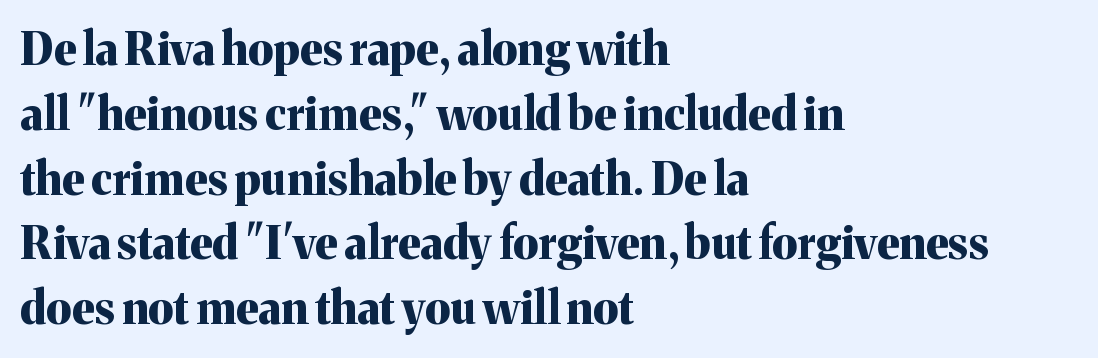
{"serif": "yes", "italic": "no", "bold": "yes", "weight": "bold", "width": "normal", "stroke_contrast": "medium", "x_height": "medium", "monospaced": "no", "underline": "no", "align": "left", "line_spacing": "normal", "line_spacing_ratio": 1.44, "letter_spacing": "normal", "letter_spacing_em": 0.0, "glyph_px": 45}
